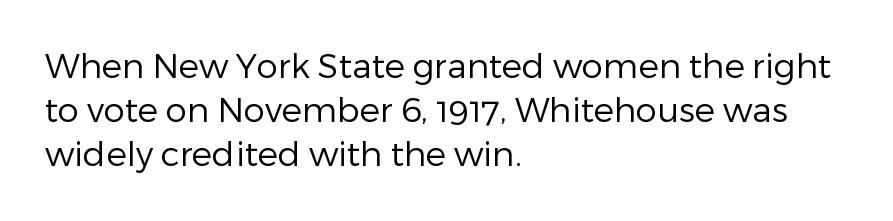
The image shows 34 px regular-weight sans-serif type, upright; set left-aligned, normal line spacing (1.3x), normal letter spacing, not underlined; low stroke contrast and a medium x-height.
